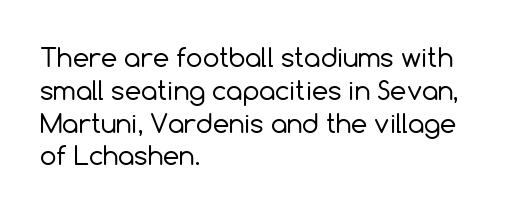
Q: Is the text bold? A: No.
Q: Is the text italic (slanted)? A: No, it is upright.
Q: Is the text underlined? A: No.
Q: How is the paragraph aligned? A: Left-aligned.
Q: Is the spacing between letters normal or unusually wide? A: Normal.
Q: Is the spacing between lines tight, normal or loose? A: Normal.
